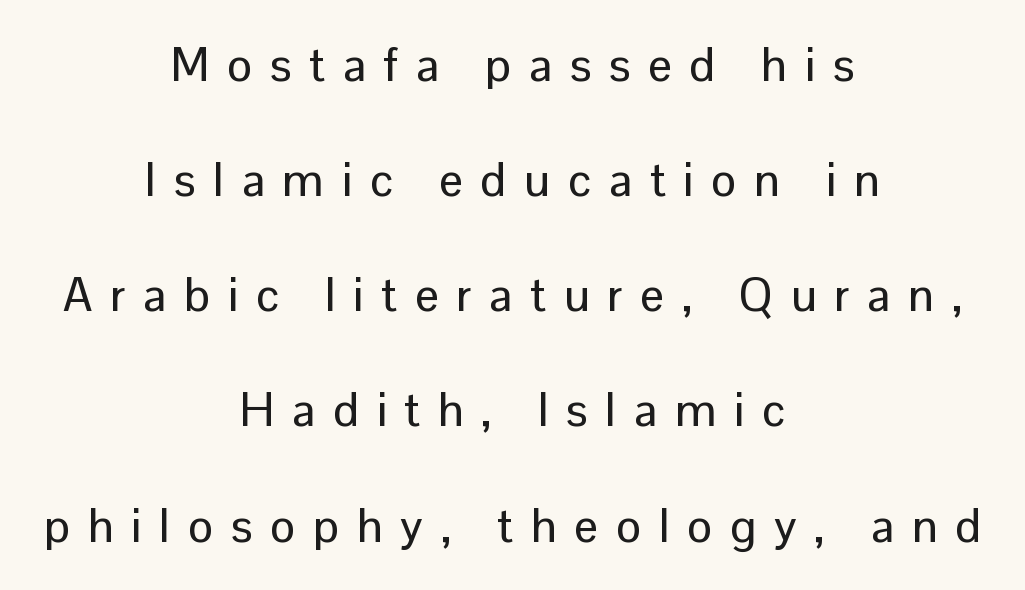
Q: Is the text italic (slanted)? A: No, it is upright.
Q: Is the typeface a serif or a sans-serif typeface? A: Sans-serif.
Q: Is the text underlined? A: No.
Q: How is the paragraph aligned? A: Centered.
Q: Is the spacing between letters normal or unusually wide? A: Unusually wide.
Q: Is the spacing between lines tight, normal or loose? A: Loose.
Q: Width (condensed, normal, or wide)? A: Normal.
Q: Stroke contrast? A: Low.
Q: x-height? A: Medium.
Q: Monospaced? A: No.
